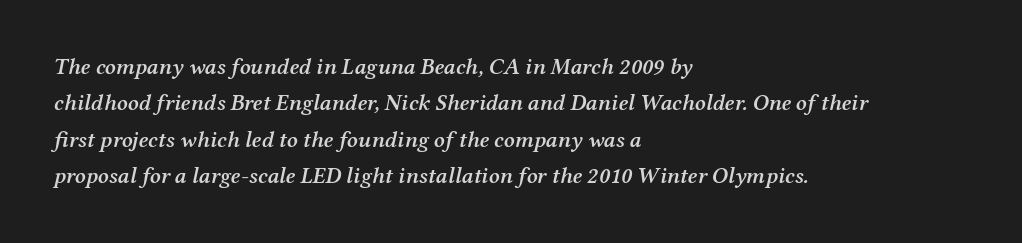
The image shows 23 px text type, italic (leaning right); set left-aligned, normal line spacing (1.58x), normal letter spacing, not underlined.
